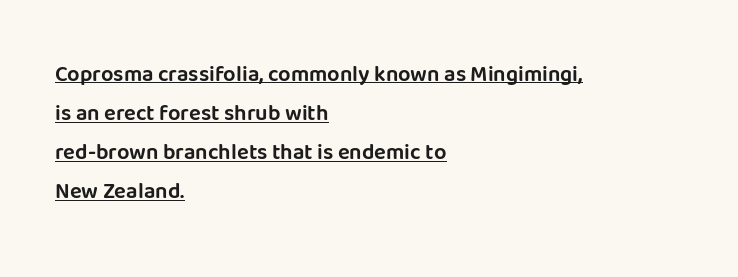
Horizontal alignment here is leftward, the default for most running prose. Between one letter and the next there's only the usual sliver of space. Italic? Not at all — the glyphs are vertical. Like a heading marked for emphasis, these lines bear an underscore.
